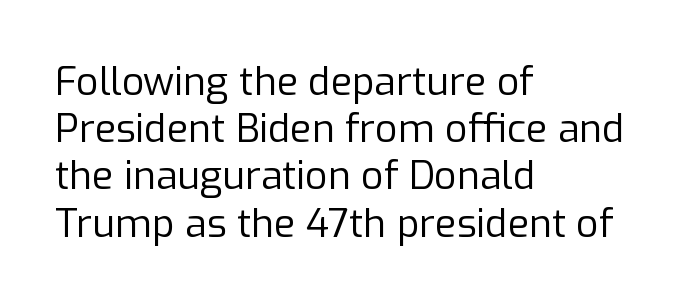
The image shows 39 px regular-weight sans-serif type, upright; set left-aligned, line spacing 1.21x, normal letter spacing, not underlined; low stroke contrast and a medium x-height.
